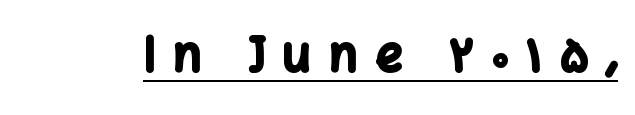
{"serif": "no", "italic": "no", "bold": "yes", "weight": "bold", "width": "normal", "stroke_contrast": "low", "x_height": "medium", "monospaced": "no", "underline": "yes", "letter_spacing": "wide", "letter_spacing_em": 0.39, "glyph_px": 47}
